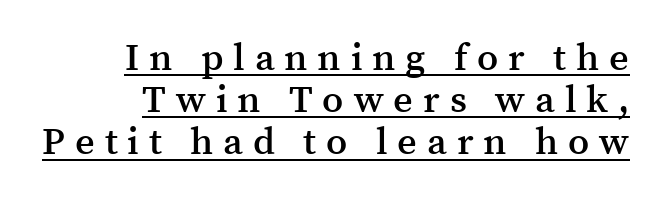
You could barely slide anything between these rows. The type is letterspaced generously, with wide tracking. Each line ends at the same right margin while the left side varies. Nope, not italic — everything's standing straight.
